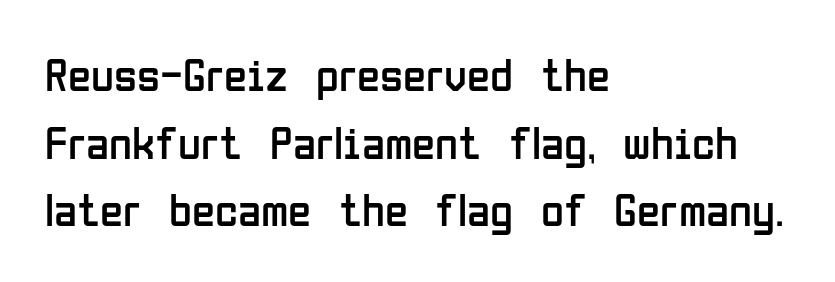
The typography opts for an upright posture over an oblique one. Each letter keeps its own natural width here, so spacing adapts to shape. Words appear dense and cohesive because spacing is normal. Honestly, the row spacing looks completely unremarkable.
